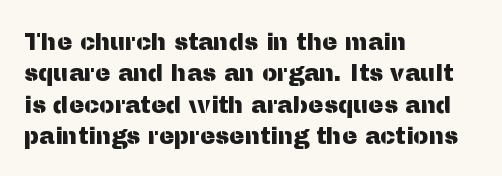
{"italic": "no", "underline": "no", "align": "left", "line_spacing": "normal", "line_spacing_ratio": 1.36, "letter_spacing": "normal", "letter_spacing_em": 0.0, "glyph_px": 23}
